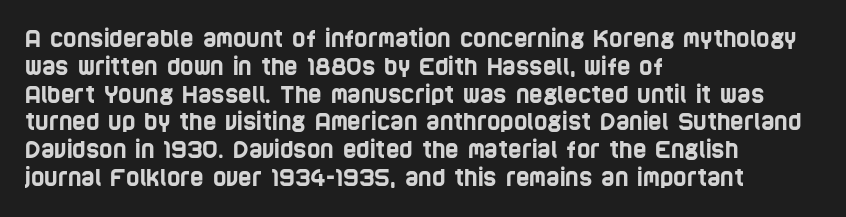
The letters sit at their default tracking, neither squeezed nor spread. Descenders hang freely into open space. These lines are set flush left with a ragged right edge.
